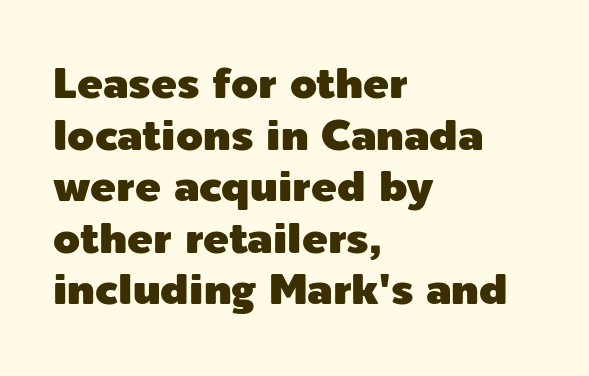
{"serif": "no", "italic": "no", "width": "normal", "x_height": "medium", "monospaced": "no", "underline": "no", "align": "left", "line_spacing_ratio": 1.2, "letter_spacing": "normal", "letter_spacing_em": 0.0, "glyph_px": 43}
